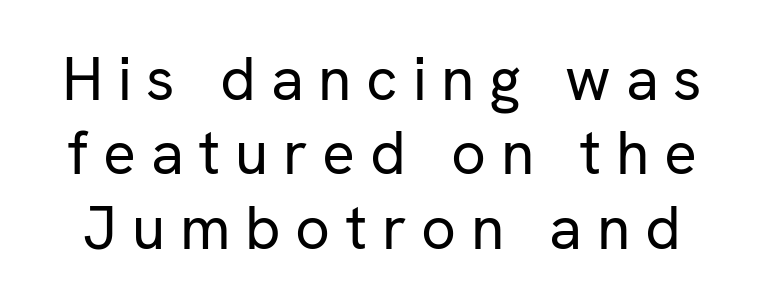
{"serif": "no", "italic": "no", "bold": "no", "weight": "regular", "width": "normal", "stroke_contrast": "low", "x_height": "medium", "monospaced": "no", "underline": "no", "line_spacing_ratio": 1.22, "letter_spacing": "wide", "letter_spacing_em": 0.24, "glyph_px": 61}
